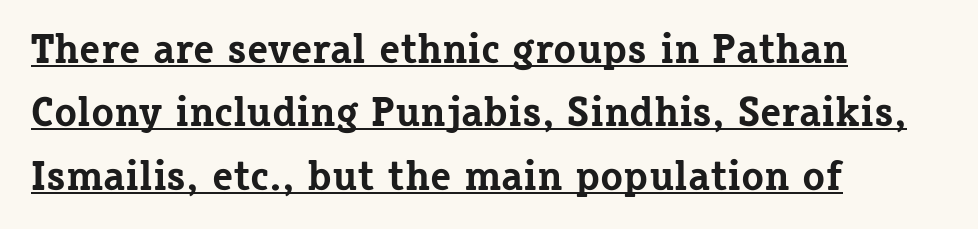
{"serif": "yes", "italic": "no", "bold": "yes", "weight": "bold", "width": "normal", "stroke_contrast": "low", "x_height": "medium", "monospaced": "no", "underline": "yes", "align": "left", "line_spacing": "normal", "line_spacing_ratio": 1.51, "letter_spacing": "normal", "letter_spacing_em": 0.0, "glyph_px": 42}
